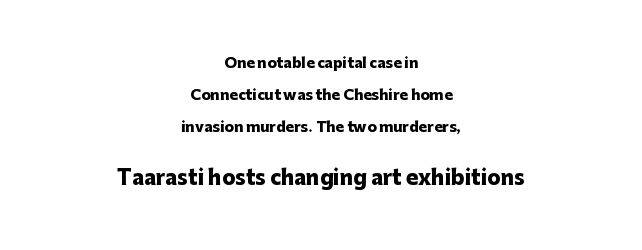
The passage shown stacks its lines with a broad gap. Teacher's note: observe the equal gaps on both sides — that is centered alignment. Honestly, the letter spacing is just normal — you wouldn't notice it. Type without underlining. In terms of weight, the rendering is a true, heavy bold.
